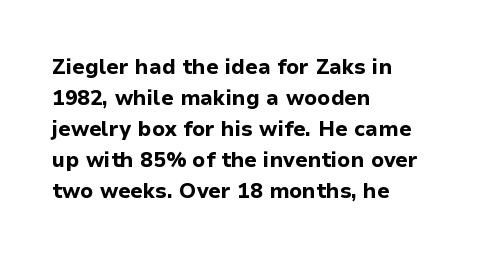
Q: Is the text bold? A: Yes.
Q: Is the text italic (slanted)? A: No, it is upright.
Q: Is the text underlined? A: No.
Q: How is the paragraph aligned? A: Left-aligned.
Q: Is the spacing between letters normal or unusually wide? A: Normal.
Q: Is the spacing between lines tight, normal or loose? A: Normal.
